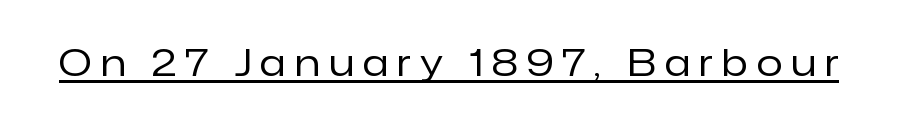
Q: Is the text bold? A: No.
Q: Is the text italic (slanted)? A: No, it is upright.
Q: Is the typeface a serif or a sans-serif typeface? A: Sans-serif.
Q: Is the text underlined? A: Yes.
Q: Is the spacing between letters normal or unusually wide? A: Unusually wide.
Q: Width (condensed, normal, or wide)? A: Normal.
Q: Stroke contrast? A: Low.
Q: x-height? A: Medium.
Q: Monospaced? A: No.
